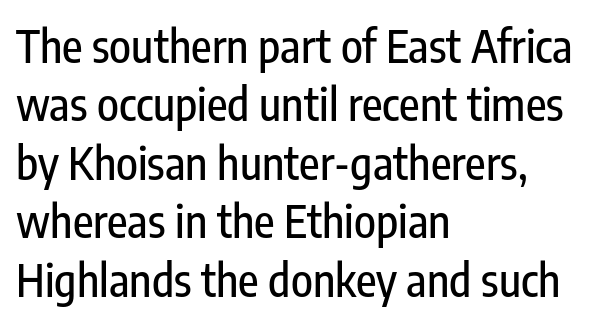
The image shows 45 px condensed sans-serif type, upright; set left-aligned, normal line spacing (1.3x), normal letter spacing, not underlined; low stroke contrast and a medium x-height.
